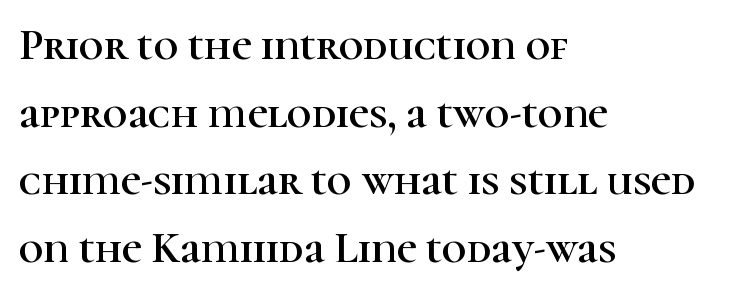
Q: Is the text italic (slanted)? A: No, it is upright.
Q: Is the typeface a serif or a sans-serif typeface? A: Serif.
Q: Is the text underlined? A: No.
Q: How is the paragraph aligned? A: Left-aligned.
Q: Is the spacing between letters normal or unusually wide? A: Normal.
Q: Is the spacing between lines tight, normal or loose? A: Normal.
Q: Width (condensed, normal, or wide)? A: Normal.
Q: Stroke contrast? A: High.
Q: x-height? A: Medium.
Q: Monospaced? A: No.
